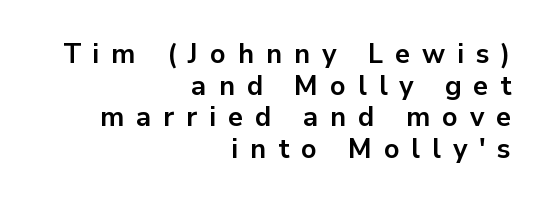
Q: Is the text bold? A: Yes.
Q: Is the text italic (slanted)? A: No, it is upright.
Q: Is the text underlined? A: No.
Q: How is the paragraph aligned? A: Right-aligned.
Q: Is the spacing between letters normal or unusually wide? A: Unusually wide.
